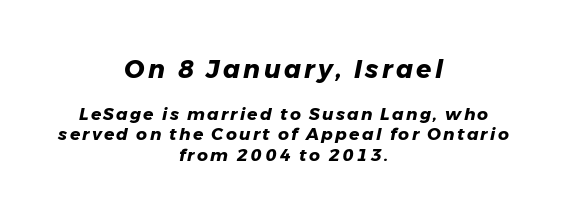
Q: Is the text bold? A: Yes.
Q: Is the text italic (slanted)? A: Yes, it leans right by about 11 degrees.
Q: Is the text underlined? A: No.
Q: How is the paragraph aligned? A: Centered.
Q: Which block of text is set in a larger size, the first (top) or the second (bottom)? A: The first (top) one.
